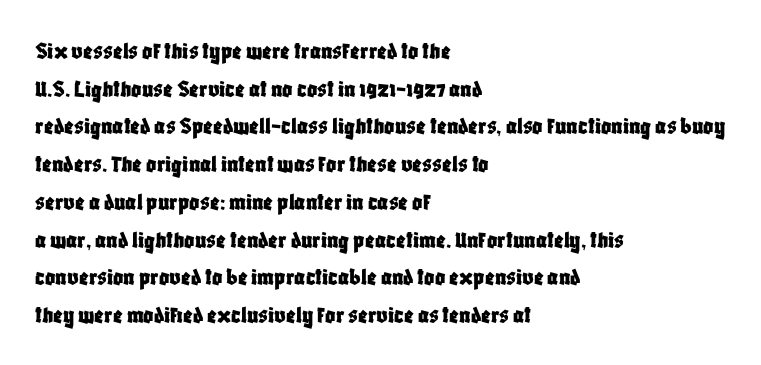
Q: Is the text italic (slanted)? A: No, it is upright.
Q: Is the text underlined? A: No.
Q: How is the paragraph aligned? A: Left-aligned.
Q: Is the spacing between letters normal or unusually wide? A: Normal.
Q: Is the spacing between lines tight, normal or loose? A: Normal.
